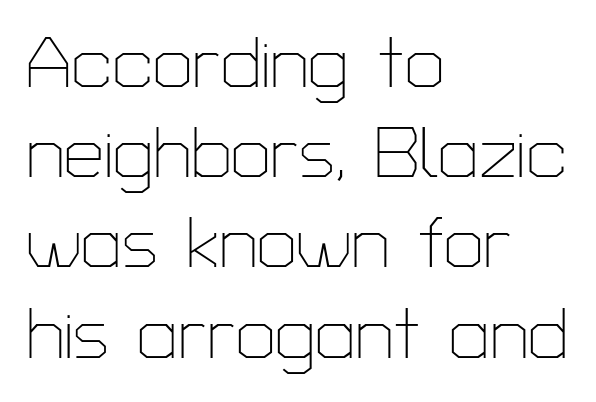
This is not heavy type; no bold has been used. The face used here is proportionally spaced, like ordinary book or web type. Honestly, the row spacing looks completely unremarkable. To sum up the face: it is a sans, with no serifs.
